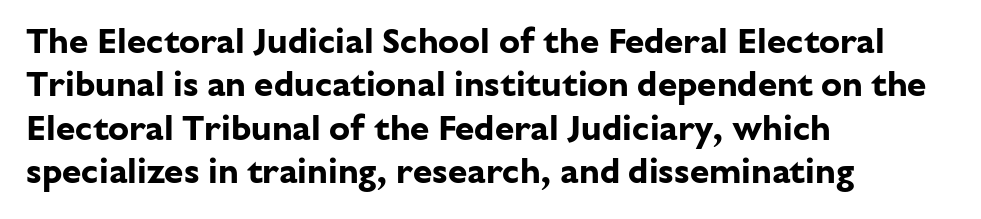
The image shows 35 px bold sans-serif type, upright; set left-aligned, line spacing 1.24x, normal letter spacing, not underlined; low stroke contrast and a medium x-height.
